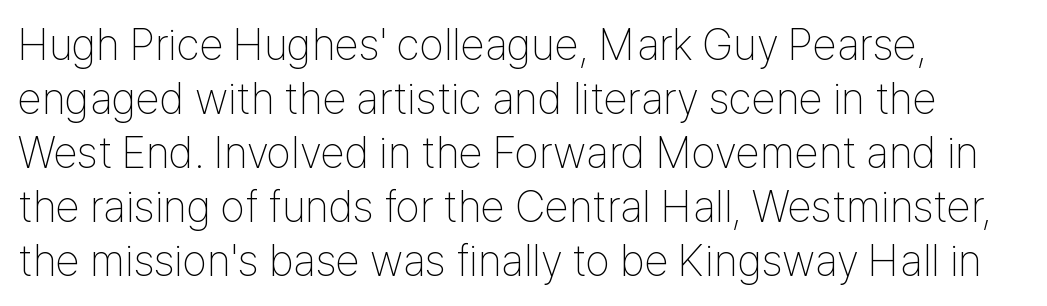
Q: Is the text bold? A: No.
Q: Is the text italic (slanted)? A: No, it is upright.
Q: Is the typeface a serif or a sans-serif typeface? A: Sans-serif.
Q: Is the text underlined? A: No.
Q: How is the paragraph aligned? A: Left-aligned.
Q: Is the spacing between letters normal or unusually wide? A: Normal.
Q: Width (condensed, normal, or wide)? A: Condensed.
Q: Stroke contrast? A: Low.
Q: x-height? A: Medium.
Q: Monospaced? A: No.
